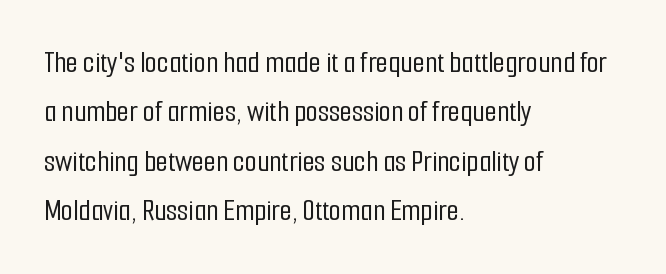
Short note: letters normally spaced. The space between consecutive lines is moderate. A typesetter would call this proportional, since set widths differ per character. Each row of text sits above clean, open space.
